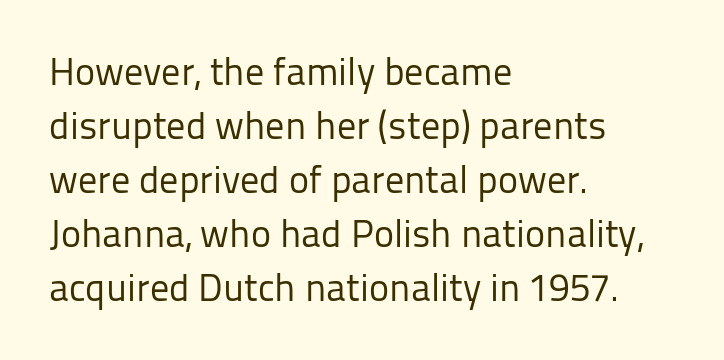
Q: Is the text bold? A: No.
Q: Is the text italic (slanted)? A: No, it is upright.
Q: Is the typeface a serif or a sans-serif typeface? A: Sans-serif.
Q: Is the text underlined? A: No.
Q: How is the paragraph aligned? A: Left-aligned.
Q: Is the spacing between letters normal or unusually wide? A: Normal.
Q: Is the spacing between lines tight, normal or loose? A: Normal.
Q: Width (condensed, normal, or wide)? A: Normal.
Q: Stroke contrast? A: Low.
Q: x-height? A: Medium.
Q: Monospaced? A: No.
